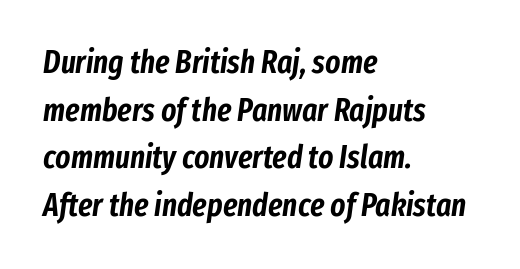
The image shows 32 px condensed type, italic (leaning right); set left-aligned, normal line spacing (1.49x), normal letter spacing, not underlined; low stroke contrast and a medium x-height.
